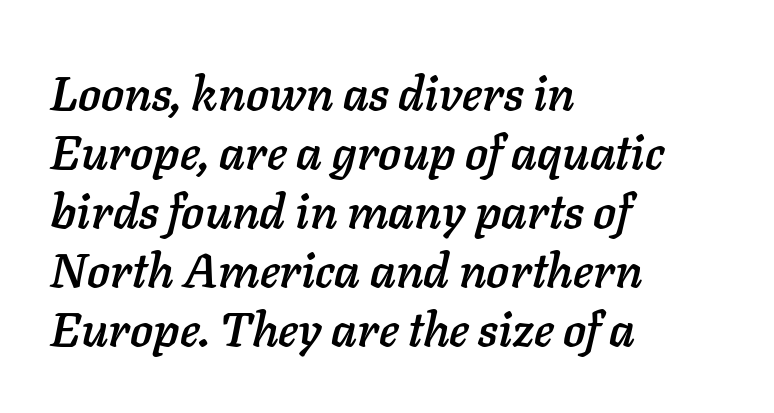
Q: Is the text italic (slanted)? A: Yes, it leans right by about 11 degrees.
Q: Is the text underlined? A: No.
Q: How is the paragraph aligned? A: Left-aligned.
Q: Is the spacing between letters normal or unusually wide? A: Normal.
Q: Width (condensed, normal, or wide)? A: Normal.
Q: Stroke contrast? A: Low.
Q: x-height? A: Medium.
Q: Monospaced? A: No.
